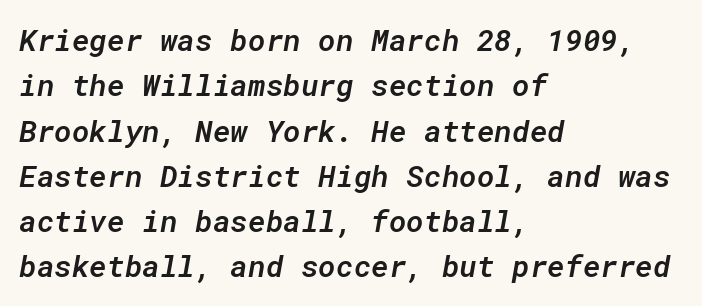
{"italic": "yes", "lean": "right", "slant_degrees": 10, "bold": "semi", "weight": "semibold", "width": "normal", "stroke_contrast": "low", "x_height": "medium", "monospaced": "yes", "underline": "no", "align": "left", "line_spacing": "normal", "line_spacing_ratio": 1.51, "letter_spacing": "normal", "letter_spacing_em": 0.0, "glyph_px": 30}
